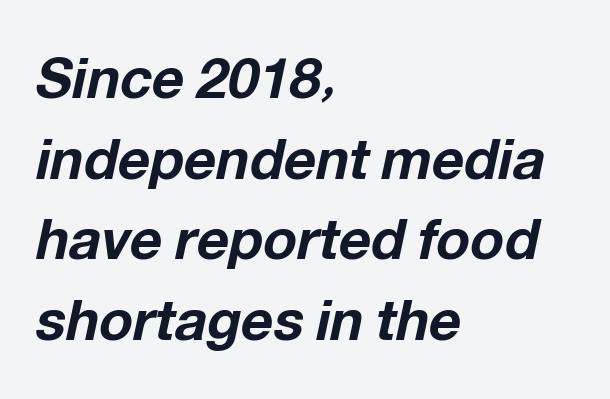
The characters look thick and weighty, a clear bold. The baseline area is clear. Does the lettering tilt? It does — this is italic. How would I describe the line gaps? Plain and ordinary.
